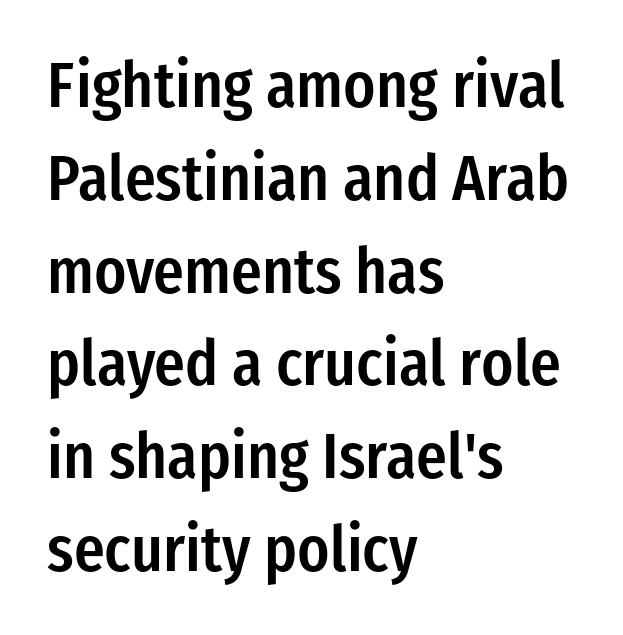
Q: Is the text bold? A: Semi-bold.
Q: Is the text italic (slanted)? A: No, it is upright.
Q: Is the typeface a serif or a sans-serif typeface? A: Sans-serif.
Q: Is the text underlined? A: No.
Q: How is the paragraph aligned? A: Left-aligned.
Q: Is the spacing between letters normal or unusually wide? A: Normal.
Q: Is the spacing between lines tight, normal or loose? A: Normal.
Q: Width (condensed, normal, or wide)? A: Condensed.
Q: Stroke contrast? A: Low.
Q: x-height? A: Medium.
Q: Monospaced? A: No.
